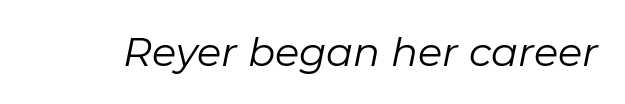
{"italic": "yes", "lean": "right", "slant_degrees": 11, "bold": "no", "weight": "regular", "width": "normal", "stroke_contrast": "low", "x_height": "medium", "monospaced": "no", "underline": "no", "letter_spacing": "normal", "letter_spacing_em": 0.0, "glyph_px": 40}
